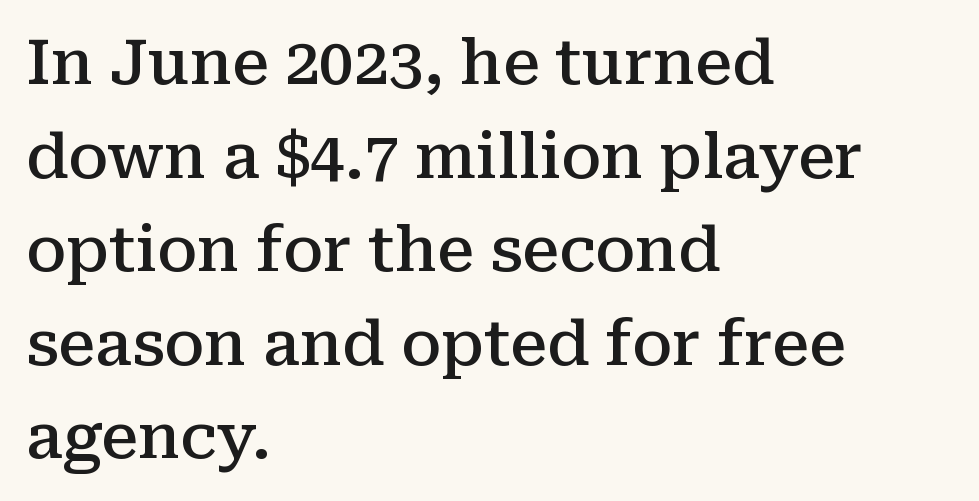
{"serif": "yes", "italic": "no", "bold": "semi", "weight": "semibold", "width": "normal", "stroke_contrast": "medium", "x_height": "medium", "monospaced": "no", "underline": "no", "align": "left", "line_spacing": "normal", "line_spacing_ratio": 1.51, "letter_spacing": "normal", "letter_spacing_em": 0.0, "glyph_px": 62}
